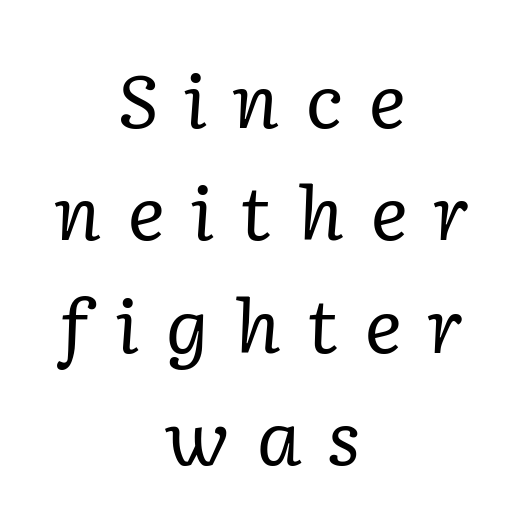
{"serif": "yes", "italic": "yes", "lean": "right", "slant_degrees": 2, "bold": "no", "weight": "regular", "width": "normal", "stroke_contrast": "low", "x_height": "medium", "monospaced": "no", "underline": "no", "align": "center", "line_spacing": "normal", "line_spacing_ratio": 1.54, "letter_spacing": "wide", "letter_spacing_em": 0.34, "glyph_px": 73}
